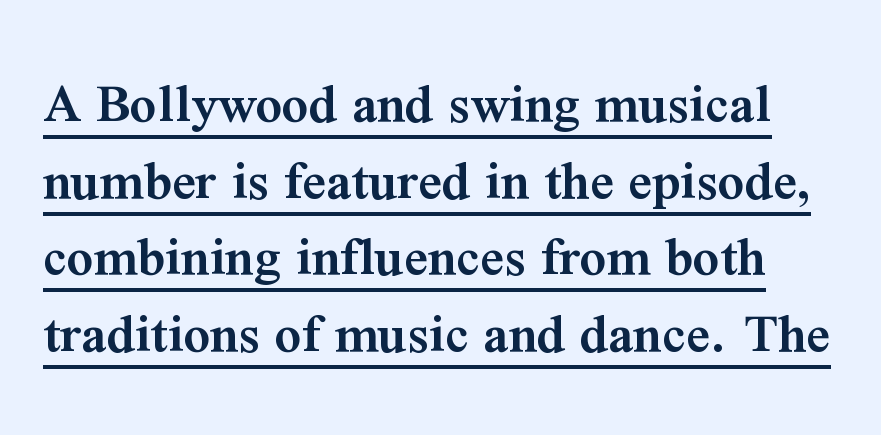
Q: Is the text bold? A: Semi-bold.
Q: Is the text italic (slanted)? A: No, it is upright.
Q: Is the typeface a serif or a sans-serif typeface? A: Serif.
Q: Is the text underlined? A: Yes.
Q: Is the spacing between letters normal or unusually wide? A: Normal.
Q: Is the spacing between lines tight, normal or loose? A: Normal.
Q: Width (condensed, normal, or wide)? A: Normal.
Q: Stroke contrast? A: Medium.
Q: x-height? A: Medium.
Q: Monospaced? A: No.
